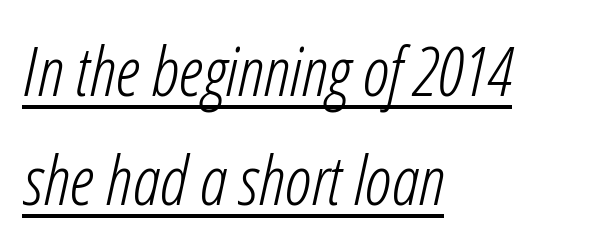
The image shows 69 px light, condensed type, italic (leaning right); set left-aligned, normal line spacing (1.58x), normal letter spacing, underlined; low stroke contrast and a medium x-height.
